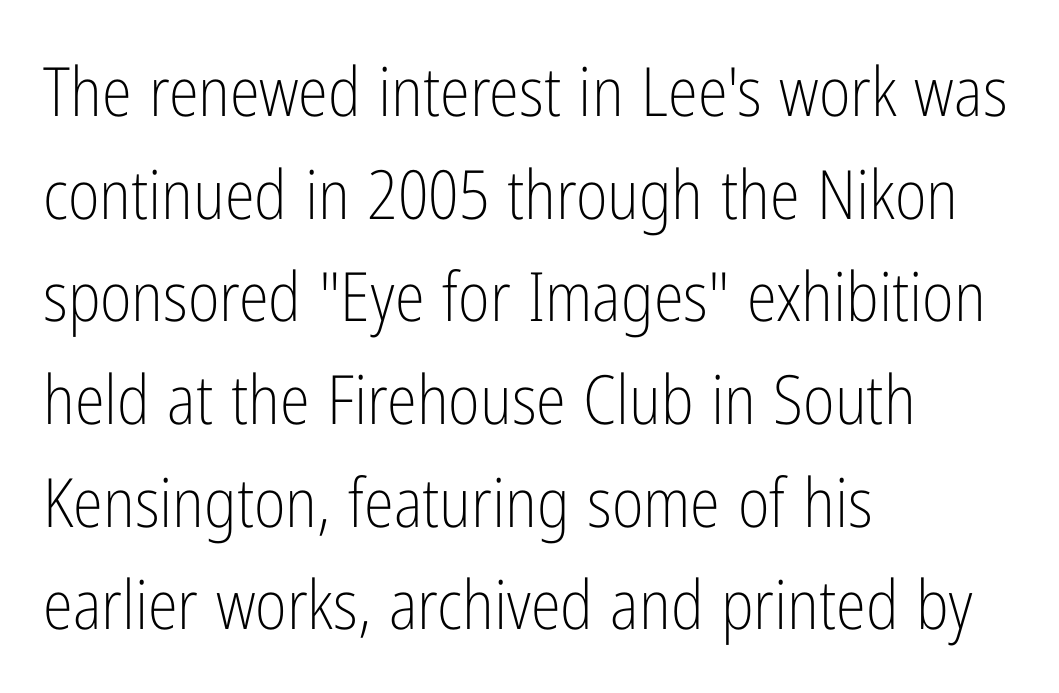
The image shows 68 px light, condensed sans-serif type, upright; set left-aligned, normal line spacing (1.51x), normal letter spacing, not underlined; low stroke contrast and a medium x-height.
